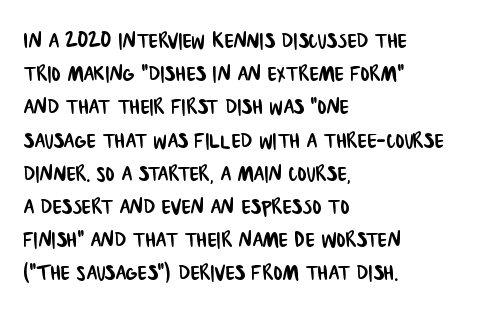
The image shows 27 px text type; set left-aligned, line spacing 1.23x, normal letter spacing, not underlined.
